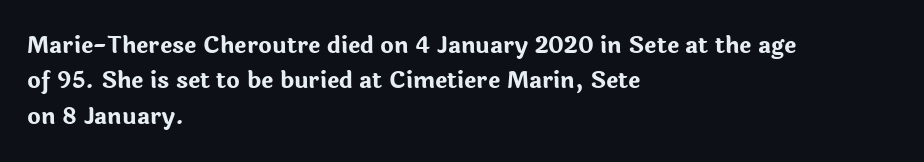
The image shows 23 px bold type, upright; set left-aligned, normal line spacing (1.54x), normal letter spacing, not underlined.
